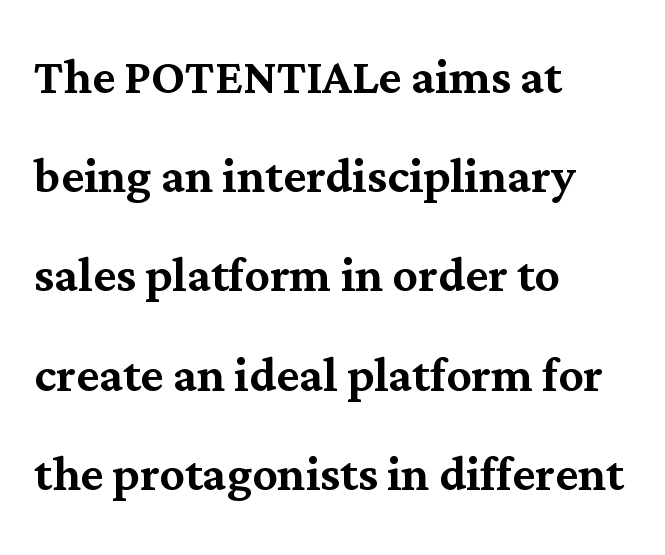
{"serif": "yes", "italic": "no", "width": "normal", "stroke_contrast": "medium", "x_height": "medium", "monospaced": "no", "underline": "no", "align": "left", "line_spacing": "normal", "line_spacing_ratio": 1.6, "letter_spacing": "normal", "letter_spacing_em": 0.0, "glyph_px": 62}
